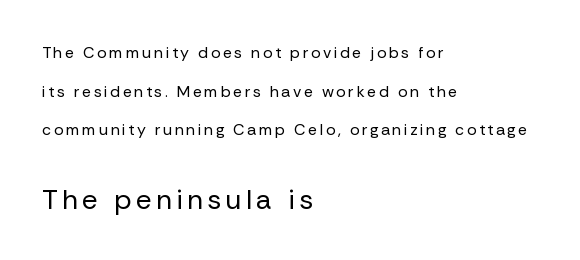
{"serif": "no", "italic": "no", "bold": "no", "weight": "regular", "width": "normal", "stroke_contrast": "low", "x_height": "medium", "monospaced": "no", "underline": "no", "align": "left", "line_spacing": "loose", "line_spacing_ratio": 2.42, "larger_block": "second", "size_ratio": 1.75, "glyph_px": 28}
